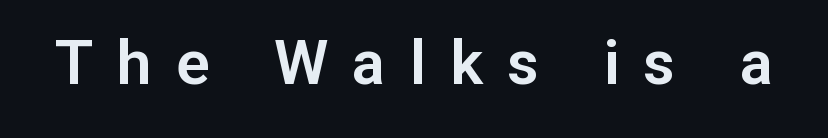
Q: Is the text italic (slanted)? A: No, it is upright.
Q: Is the typeface a serif or a sans-serif typeface? A: Sans-serif.
Q: Is the text underlined? A: No.
Q: Is the spacing between letters normal or unusually wide? A: Unusually wide.
Q: Width (condensed, normal, or wide)? A: Normal.
Q: Stroke contrast? A: Low.
Q: x-height? A: Medium.
Q: Monospaced? A: No.
